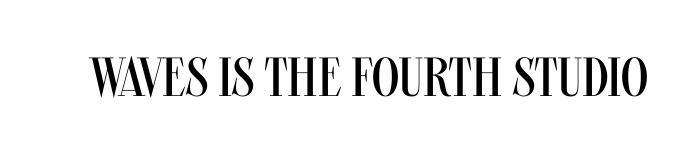
This sample uses a sans-serif face. The letterforms sit shoulder to shoulder at normal distance. Vertical strokes here are truly vertical. The face used here is proportionally spaced, like ordinary book or web type. Stems and bowls with no extra thickness — not bold. Letters rest on an invisible, unmarked baseline.
